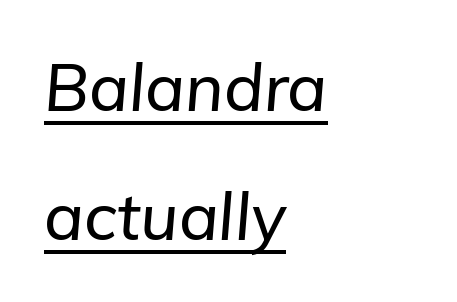
{"italic": "yes", "lean": "right", "slant_degrees": 5, "width": "normal", "stroke_contrast": "low", "x_height": "medium", "monospaced": "no", "underline": "yes", "align": "left", "line_spacing": "loose", "line_spacing_ratio": 1.96, "letter_spacing": "normal", "letter_spacing_em": 0.0, "glyph_px": 66}
